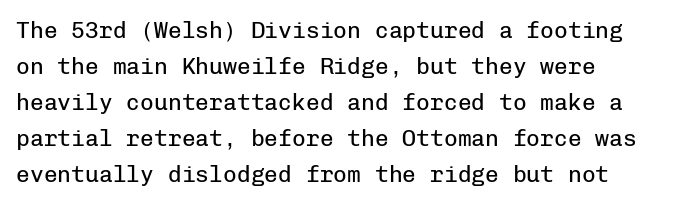
Q: Is the text bold? A: No.
Q: Is the text italic (slanted)? A: No, it is upright.
Q: Is the text underlined? A: No.
Q: Is the spacing between letters normal or unusually wide? A: Normal.
Q: Is the spacing between lines tight, normal or loose? A: Normal.
